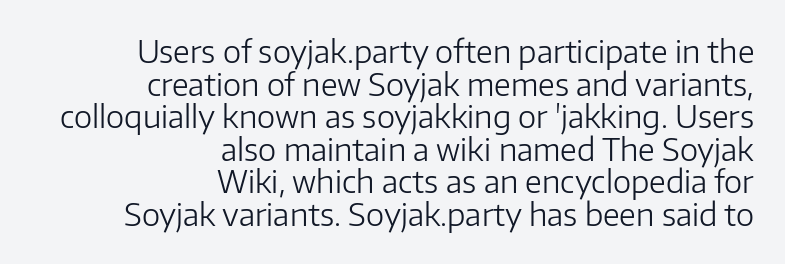
The image shows 31 px light sans-serif type, upright; set right-aligned, tight line spacing (1.05x), normal letter spacing, not underlined; low stroke contrast and a medium x-height.
